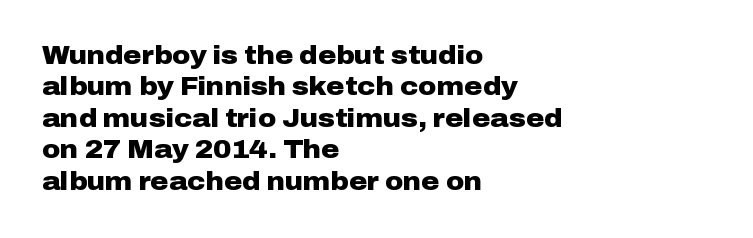
The image shows 25 px bold type, upright; set left-aligned, normal line spacing (1.26x), normal letter spacing, not underlined.
